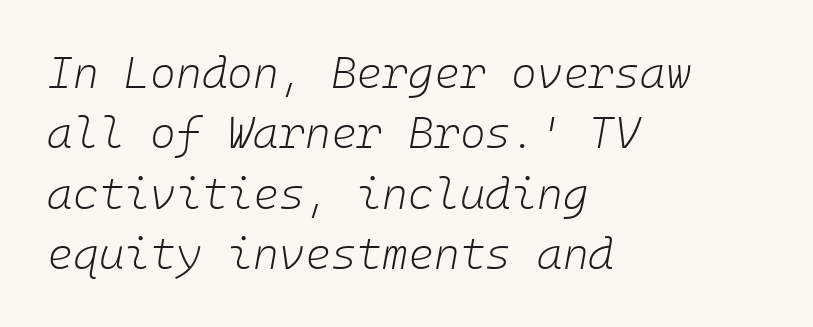
{"italic": "yes", "lean": "right", "slant_degrees": 10, "bold": "no", "weight": "light", "width": "normal", "stroke_contrast": "low", "x_height": "medium", "underline": "no", "align": "left", "line_spacing": "normal", "line_spacing_ratio": 1.37, "letter_spacing": "normal", "letter_spacing_em": 0.0, "glyph_px": 44}
